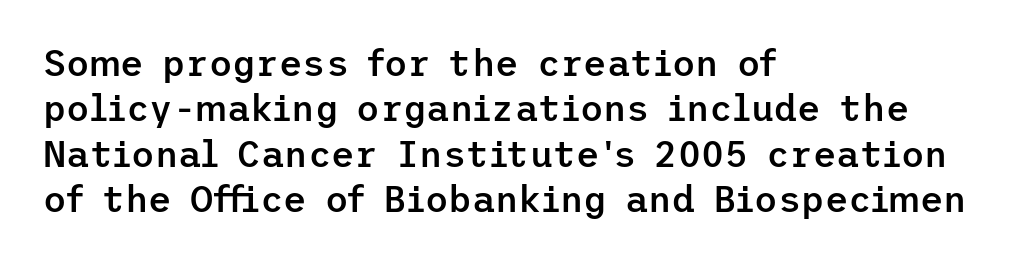
{"serif": "no", "italic": "no", "bold": "semi", "weight": "semibold", "width": "normal", "stroke_contrast": "low", "x_height": "medium", "underline": "no", "align": "left", "line_spacing": "normal", "line_spacing_ratio": 1.26, "letter_spacing": "normal", "letter_spacing_em": 0.0, "glyph_px": 36}
